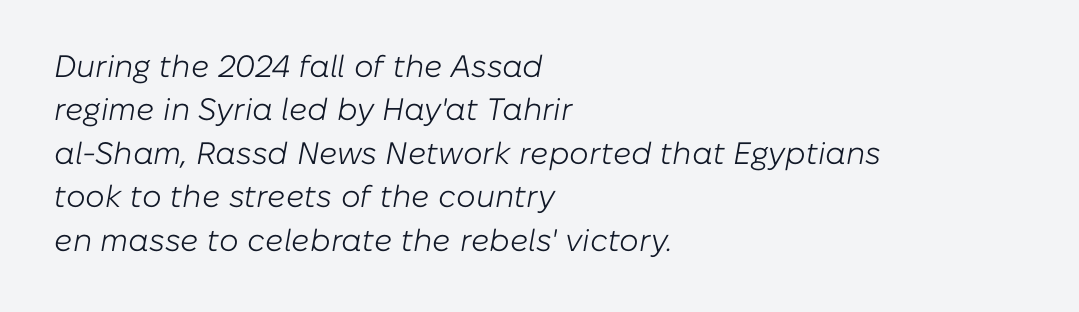
In terms of posture, this sample is oblique. Caption: face not bold, strokes unweighted. Each letter keeps its own natural width here, so spacing adapts to shape. The lines sit at an ordinary, default distance from one another. You could call the tracking neutral — neither tight nor loose.
